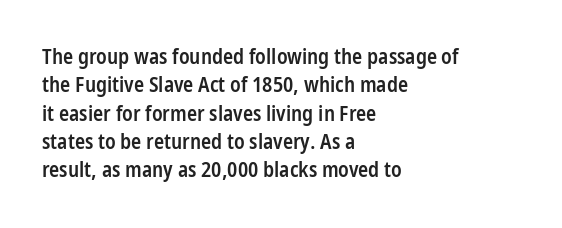
The lines are quadded left. Quick note: not italic, upright. Heft: intermediate — a semibold. Letter spacing: default. Each row of text sits above clean, open space.
